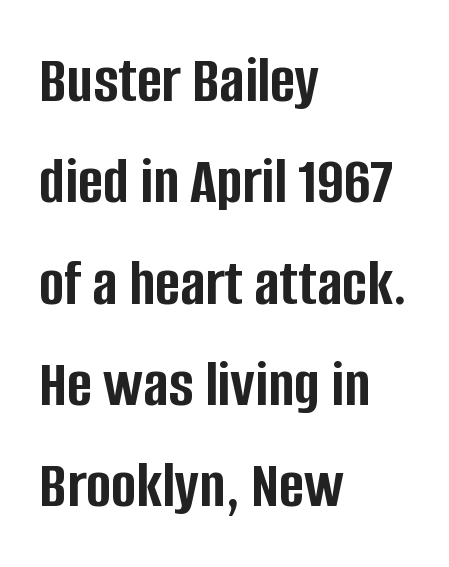
Q: Is the text bold? A: Yes.
Q: Is the text italic (slanted)? A: No, it is upright.
Q: Is the typeface a serif or a sans-serif typeface? A: Sans-serif.
Q: Is the text underlined? A: No.
Q: How is the paragraph aligned? A: Left-aligned.
Q: Is the spacing between letters normal or unusually wide? A: Normal.
Q: Is the spacing between lines tight, normal or loose? A: Normal.
Q: Width (condensed, normal, or wide)? A: Condensed.
Q: Stroke contrast? A: Low.
Q: x-height? A: Large.
Q: Monospaced? A: No.
